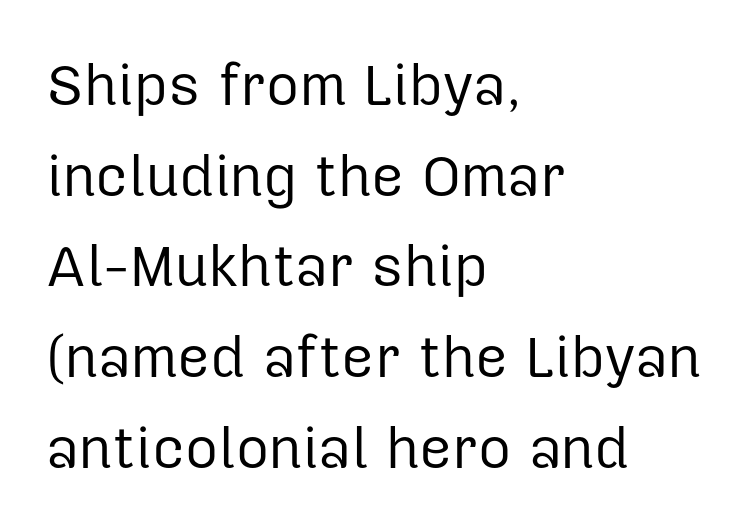
{"serif": "no", "italic": "no", "bold": "no", "weight": "regular", "width": "normal", "stroke_contrast": "low", "x_height": "medium", "monospaced": "no", "underline": "no", "align": "left", "line_spacing": "normal", "line_spacing_ratio": 1.59, "letter_spacing": "normal", "letter_spacing_em": 0.0, "glyph_px": 57}
